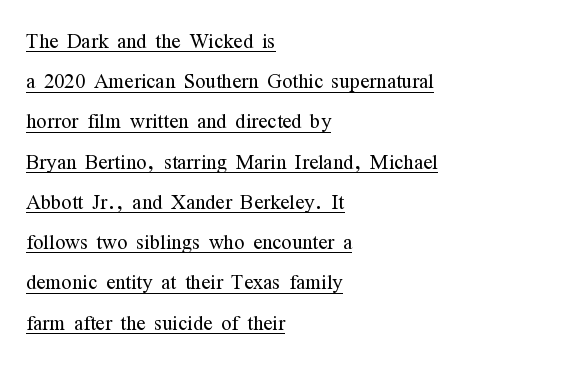
Q: Is the text bold? A: No.
Q: Is the text italic (slanted)? A: No, it is upright.
Q: Is the text underlined? A: Yes.
Q: How is the paragraph aligned? A: Left-aligned.
Q: Is the spacing between letters normal or unusually wide? A: Normal.
Q: Is the spacing between lines tight, normal or loose? A: Normal.
